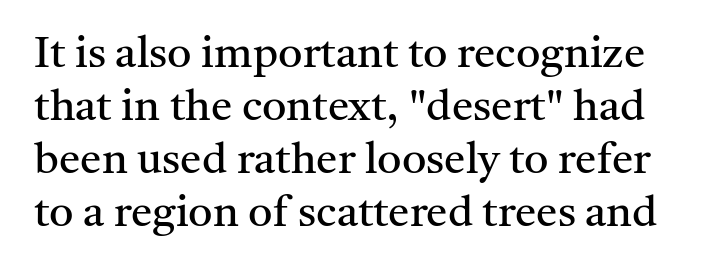
Q: Is the text bold? A: No.
Q: Is the text italic (slanted)? A: No, it is upright.
Q: Is the typeface a serif or a sans-serif typeface? A: Serif.
Q: Is the text underlined? A: No.
Q: Is the spacing between letters normal or unusually wide? A: Normal.
Q: Width (condensed, normal, or wide)? A: Normal.
Q: Stroke contrast? A: Medium.
Q: x-height? A: Medium.
Q: Monospaced? A: No.
